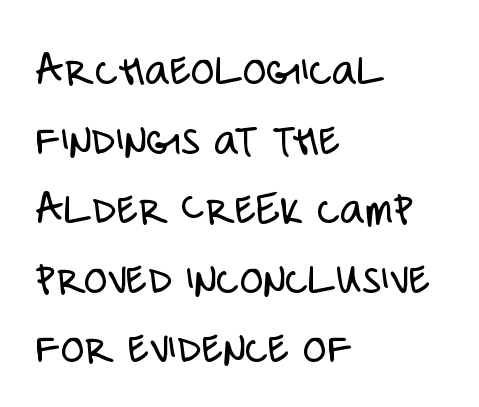
This rendering employs a face without finishing strokes, i.e., a sans-serif. Here the glyphs are tracked normally, forming tight word shapes. This is not heavy type; no bold has been used. Descenders are the only things crossing below the line.
